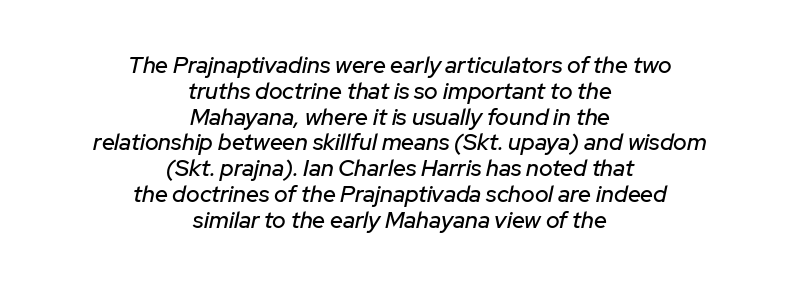
The image shows 23 px text type, italic (leaning right); set centered, tight line spacing (1.12x), normal letter spacing, not underlined.
